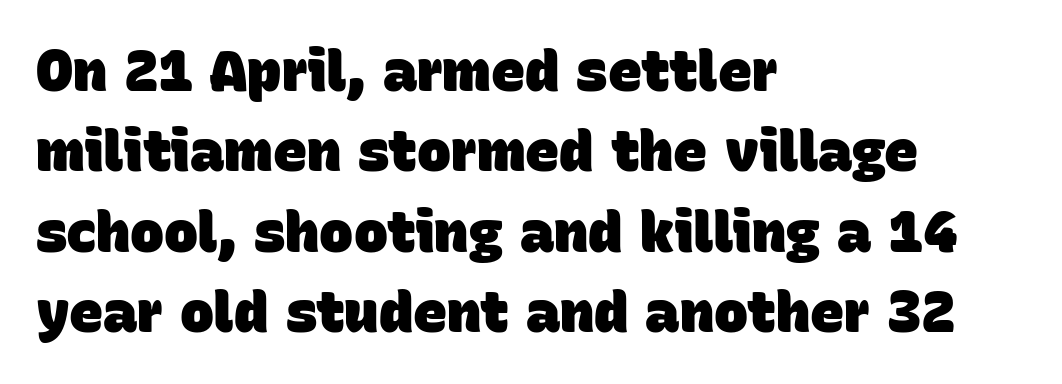
The characters display no serif detailing; their extremities are plain. A typesetter would call this leading conventional body-copy spacing. Nobody touched the tracking dial on this one. Pretty heavy lettering here — definitely bold. The typesetter chose a ragged-right arrangement here.
